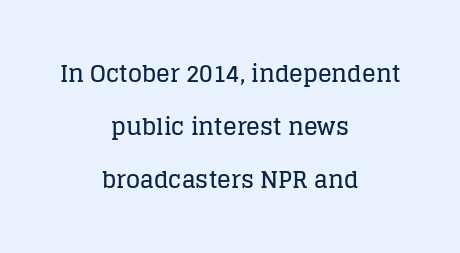
The image shows 23 px text type, upright; set centered, loose line spacing (2.3x), normal letter spacing, not underlined.
